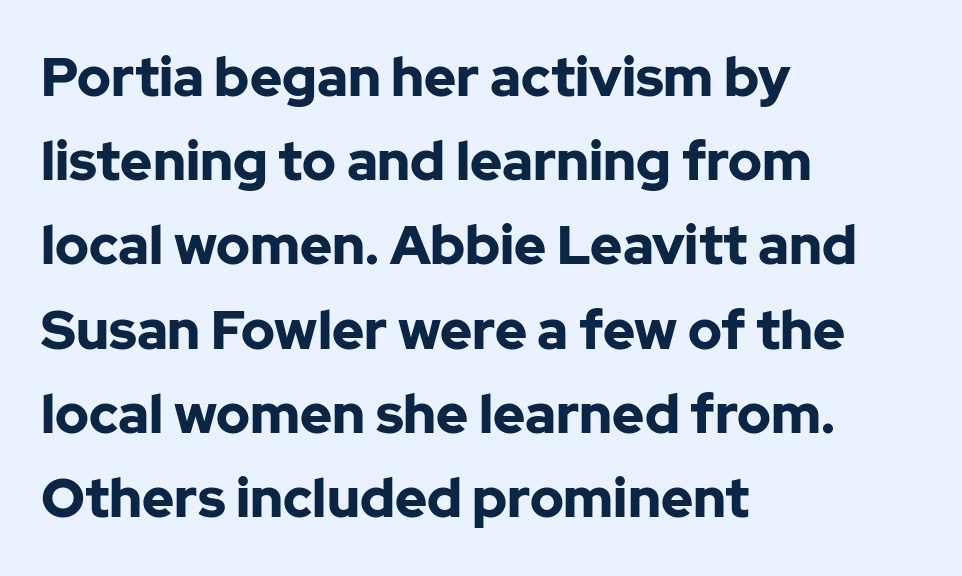
Are there feet on the stems? There aren't — it's a sans. The ragged edge is on the right, which tells us the setting is flush left. Nope, not italic — everything's standing straight. The space between consecutive lines is moderate. Glyph-to-glyph distance matches everyday printed text.
